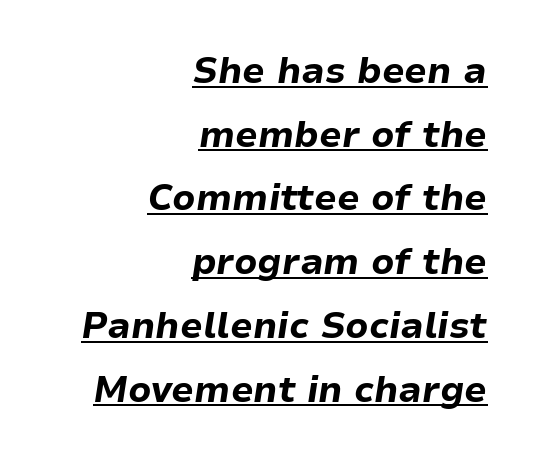
Q: Is the text bold? A: Yes.
Q: Is the text italic (slanted)? A: Yes, it leans right by about 9 degrees.
Q: Is the text underlined? A: Yes.
Q: How is the paragraph aligned? A: Right-aligned.
Q: Is the spacing between letters normal or unusually wide? A: Normal.
Q: Width (condensed, normal, or wide)? A: Normal.
Q: Stroke contrast? A: Low.
Q: x-height? A: Medium.
Q: Monospaced? A: No.
